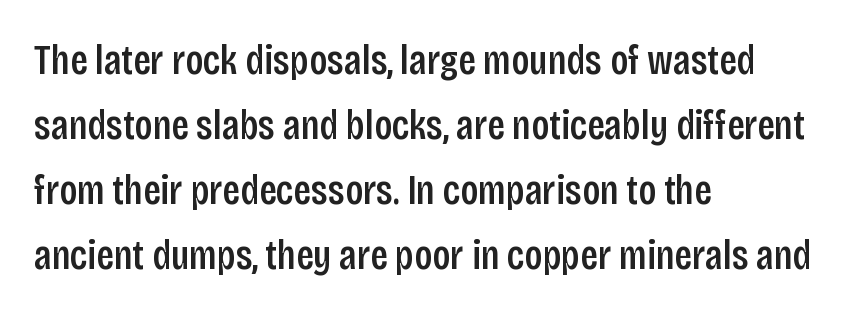
{"serif": "no", "italic": "no", "width": "condensed", "stroke_contrast": "low", "x_height": "large", "monospaced": "no", "underline": "no", "align": "left", "line_spacing": "normal", "line_spacing_ratio": 1.55, "letter_spacing": "normal", "letter_spacing_em": 0.0, "glyph_px": 42}
